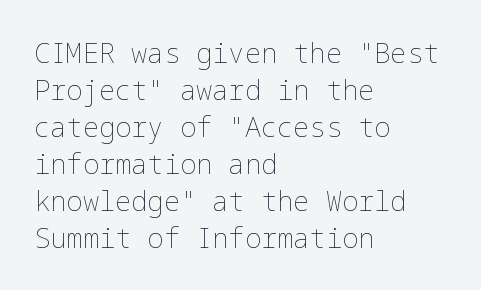
Q: Is the text bold? A: No.
Q: Is the text italic (slanted)? A: No, it is upright.
Q: Is the text underlined? A: No.
Q: How is the paragraph aligned? A: Left-aligned.
Q: Is the spacing between letters normal or unusually wide? A: Normal.
Q: Is the spacing between lines tight, normal or loose? A: Normal.
